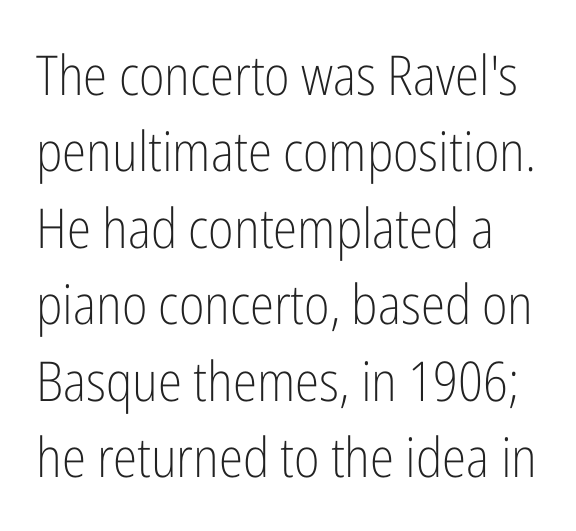
The image shows 55 px light, condensed sans-serif type, upright; set normal line spacing (1.39x), normal letter spacing, not underlined; low stroke contrast and a medium x-height.
